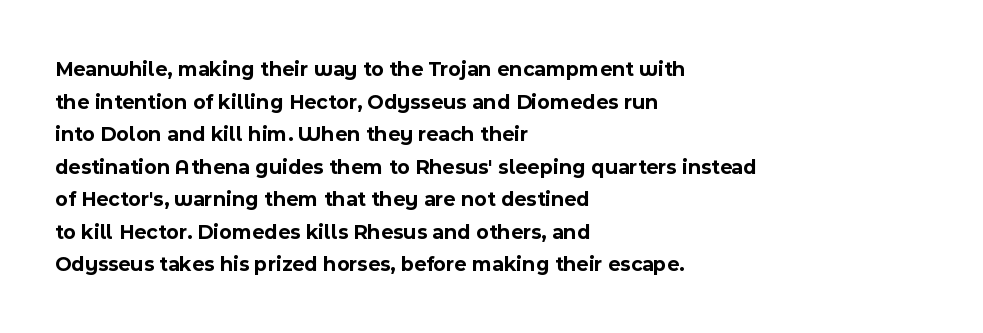
The rendering anchors every line to the left-hand side. In terms of posture, this sample is upright. This sample uses plain, unmodified letter spacing. The gap between lines stays unmarked.
